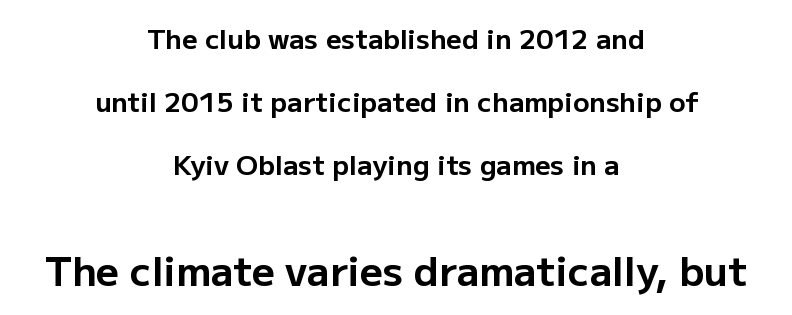
The image shows 40 px bold sans-serif type, upright; set centered, loose line spacing (2.34x), normal letter spacing, not underlined; the second (bottom) block is 1.48x larger; low stroke contrast and a medium x-height.
